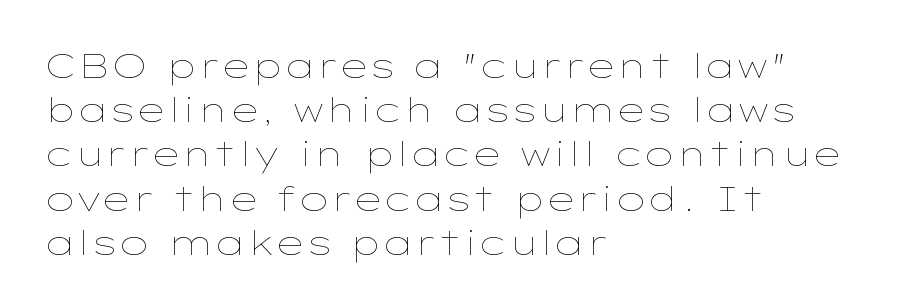
This rendering features lettering with no underline. Visually the block forms a straight wall on the left and a jagged coastline on the right. Tall strokes in this sample are plumb rather than angled. Glyph-to-glyph distance matches everyday printed text.
